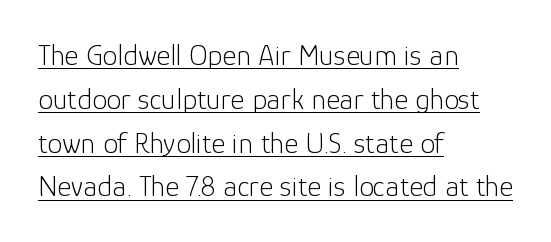
The image shows 30 px light sans-serif type, upright; set left-aligned, normal line spacing (1.46x), normal letter spacing, underlined; low stroke contrast and a medium x-height.
